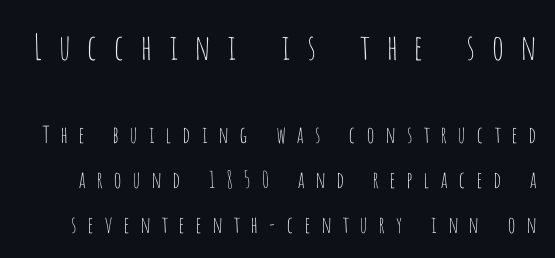
The more generous point size was reserved for the upper chunk. Quick note: interline space is abundant. Letter spacing: wide. Plain, unruled lines of type.
